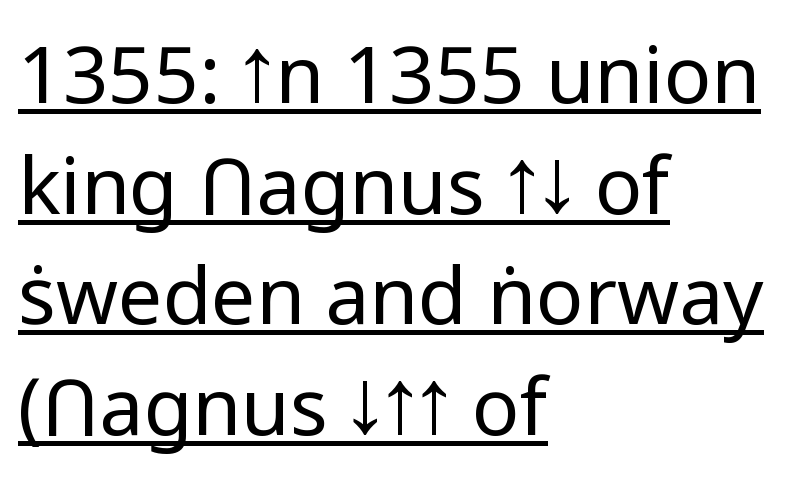
Q: Is the text bold? A: No.
Q: Is the text italic (slanted)? A: No, it is upright.
Q: Is the typeface a serif or a sans-serif typeface? A: Sans-serif.
Q: Is the text underlined? A: Yes.
Q: How is the paragraph aligned? A: Left-aligned.
Q: Is the spacing between letters normal or unusually wide? A: Normal.
Q: Is the spacing between lines tight, normal or loose? A: Normal.
Q: Width (condensed, normal, or wide)? A: Normal.
Q: Stroke contrast? A: Low.
Q: x-height? A: Medium.
Q: Monospaced? A: No.
